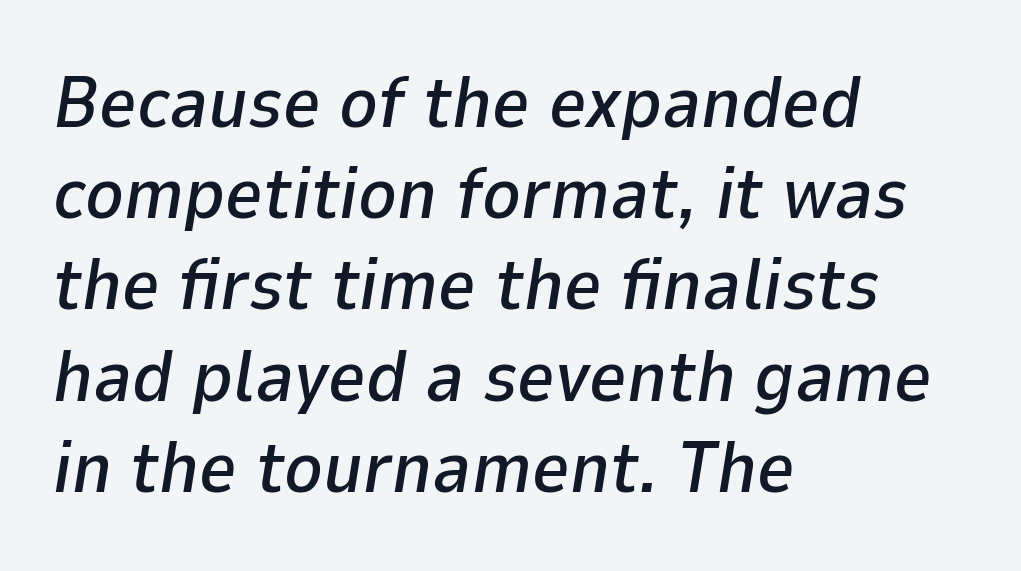
Lines of text with bare space underneath. Interline gaps are of average width in this sample. Style check: oblique. A student would call this left alignment; a typographer would say flush left, rag right. Varying glyph widths throughout — classic text-font behaviour.
